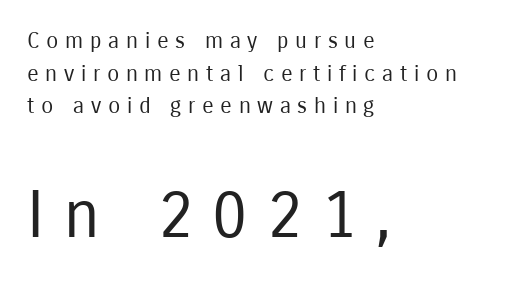
Caption: expanded tracking, letters set apart. These lines were composed using upright roman letters. Is this a fixed-width face? No — the glyphs have proportional, varying widths. Successive baselines arrive at the customary interval.
